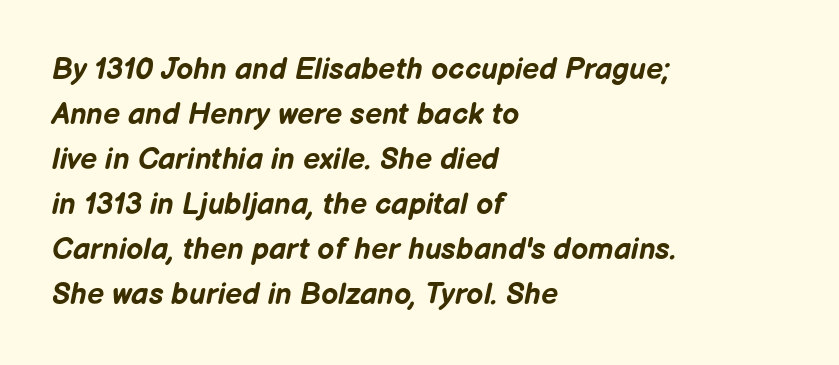
{"italic": "yes", "lean": "right", "slant_degrees": 12, "bold": "yes", "weight": "bold", "width": "normal", "stroke_contrast": "low", "x_height": "medium", "monospaced": "no", "underline": "no", "align": "left", "line_spacing": "normal", "line_spacing_ratio": 1.5, "letter_spacing": "normal", "letter_spacing_em": 0.0, "glyph_px": 30}
